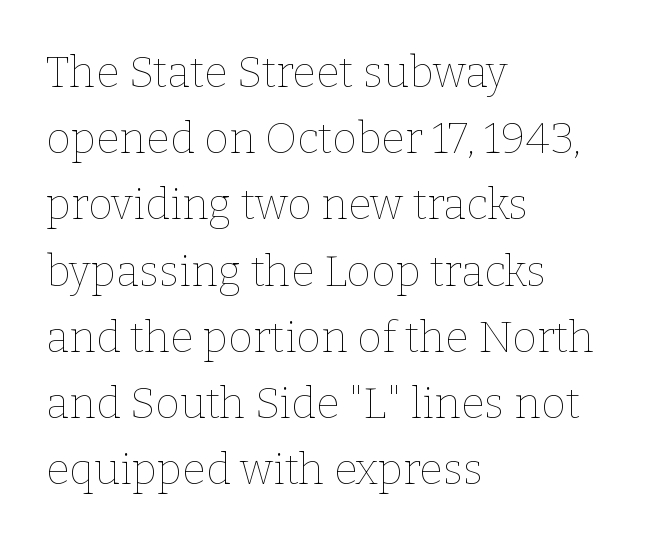
The image shows 43 px thin type, upright; set left-aligned, normal line spacing (1.54x), normal letter spacing, not underlined; low stroke contrast and a medium x-height.
